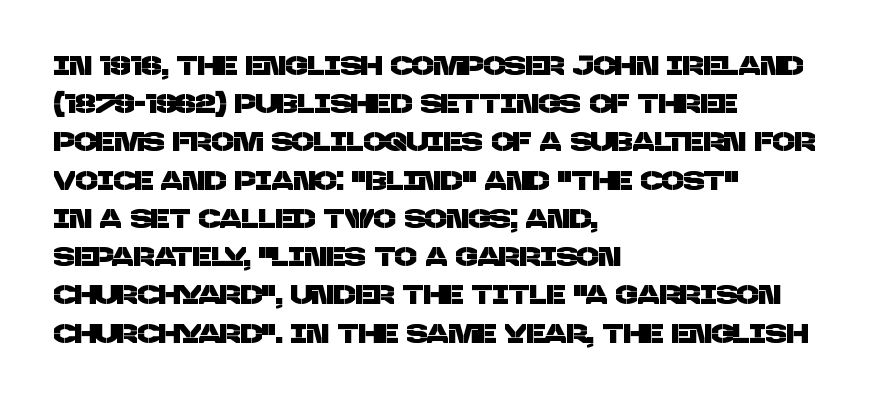
{"underline": "no", "align": "left", "line_spacing": "normal", "line_spacing_ratio": 1.47, "letter_spacing": "normal", "letter_spacing_em": 0.0, "glyph_px": 26}
